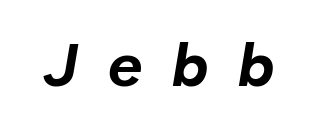
Q: Is the text bold? A: Yes.
Q: Is the text italic (slanted)? A: Yes, it leans right by about 10 degrees.
Q: Is the text underlined? A: No.
Q: Is the spacing between letters normal or unusually wide? A: Unusually wide.
Q: Width (condensed, normal, or wide)? A: Normal.
Q: Stroke contrast? A: Low.
Q: x-height? A: Medium.
Q: Monospaced? A: No.
